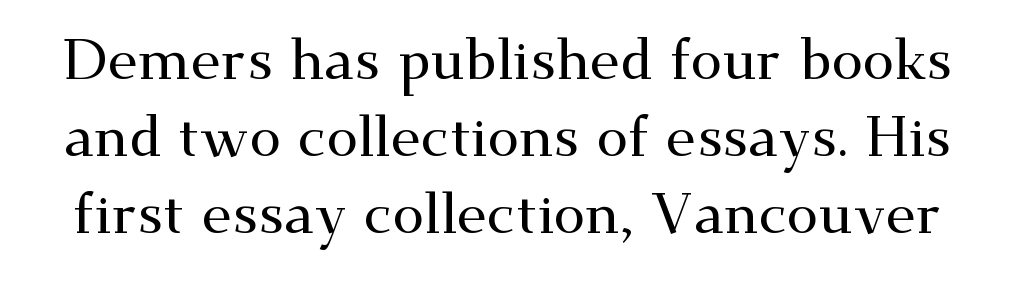
Every stem runs plumb, perpendicular to the baseline. The area under the type is left untouched. Regarding serifs, this sample has them. A typesetter would call this zero additional tracking. Do the characters align in a grid? No, the font is proportional.
